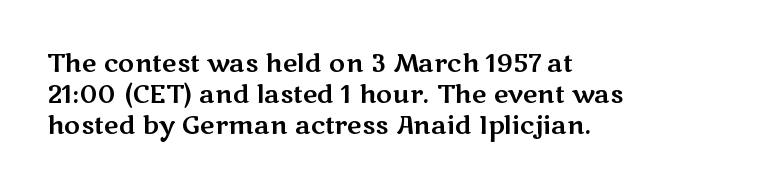
If you drew a line through each stem, it would be perfectly vertical. Leading: standard. The setting favours the left margin, as ordinary paragraphs usually do. Nobody touched the tracking dial on this one. Lines of text with bare space underneath.
